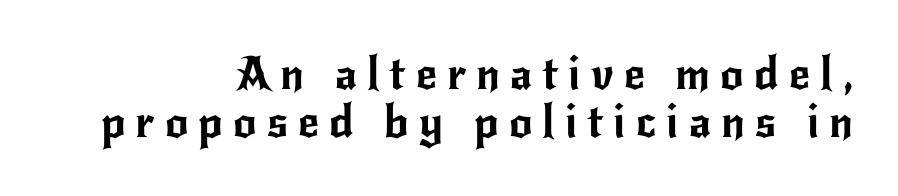
Q: Is the text italic (slanted)? A: No, it is upright.
Q: Is the typeface a serif or a sans-serif typeface? A: Sans-serif.
Q: Is the text underlined? A: No.
Q: How is the paragraph aligned? A: Right-aligned.
Q: Is the spacing between letters normal or unusually wide? A: Unusually wide.
Q: Is the spacing between lines tight, normal or loose? A: Tight.
Q: Width (condensed, normal, or wide)? A: Normal.
Q: Stroke contrast? A: Low.
Q: x-height? A: Small.
Q: Monospaced? A: No.
